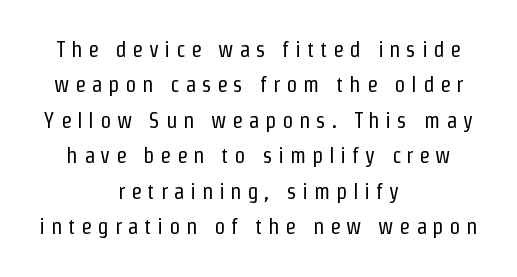
{"italic": "no", "bold": "no", "underline": "no", "align": "center", "line_spacing": "normal", "line_spacing_ratio": 1.61, "letter_spacing": "wide", "letter_spacing_em": 0.26, "glyph_px": 22}
